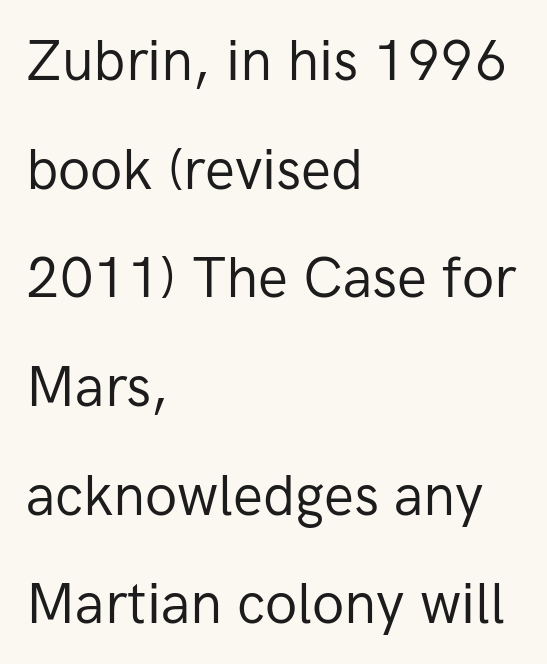
Q: Is the text bold? A: No.
Q: Is the text italic (slanted)? A: No, it is upright.
Q: Is the typeface a serif or a sans-serif typeface? A: Sans-serif.
Q: Is the text underlined? A: No.
Q: How is the paragraph aligned? A: Left-aligned.
Q: Is the spacing between letters normal or unusually wide? A: Normal.
Q: Is the spacing between lines tight, normal or loose? A: Loose.
Q: Width (condensed, normal, or wide)? A: Normal.
Q: Stroke contrast? A: Low.
Q: x-height? A: Medium.
Q: Monospaced? A: No.
